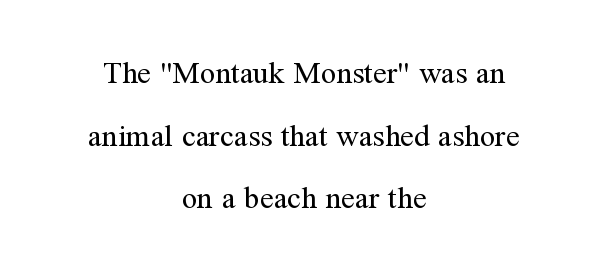
Q: Is the text bold? A: No.
Q: Is the text italic (slanted)? A: No, it is upright.
Q: Is the typeface a serif or a sans-serif typeface? A: Serif.
Q: Is the text underlined? A: No.
Q: How is the paragraph aligned? A: Centered.
Q: Is the spacing between letters normal or unusually wide? A: Normal.
Q: Is the spacing between lines tight, normal or loose? A: Loose.
Q: Width (condensed, normal, or wide)? A: Normal.
Q: Stroke contrast? A: Medium.
Q: x-height? A: Medium.
Q: Monospaced? A: No.
